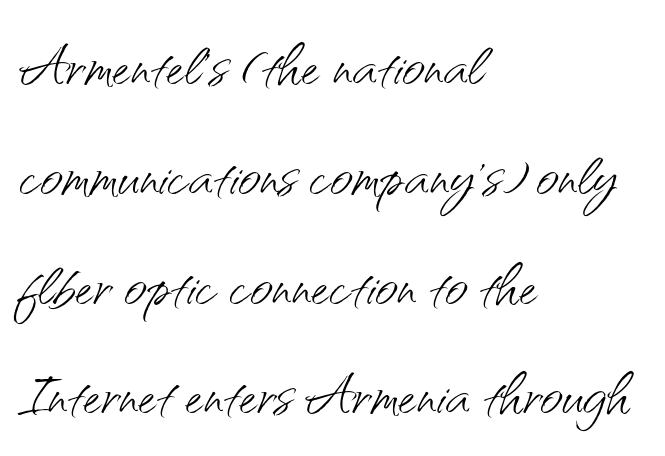
Q: Is the text bold? A: No.
Q: Is the text italic (slanted)? A: Yes.
Q: Is the typeface a serif or a sans-serif typeface? A: Sans-serif.
Q: Is the text underlined? A: No.
Q: How is the paragraph aligned? A: Left-aligned.
Q: Is the spacing between letters normal or unusually wide? A: Normal.
Q: Is the spacing between lines tight, normal or loose? A: Normal.
Q: Width (condensed, normal, or wide)? A: Normal.
Q: Stroke contrast? A: Medium.
Q: x-height? A: Small.
Q: Monospaced? A: No.
